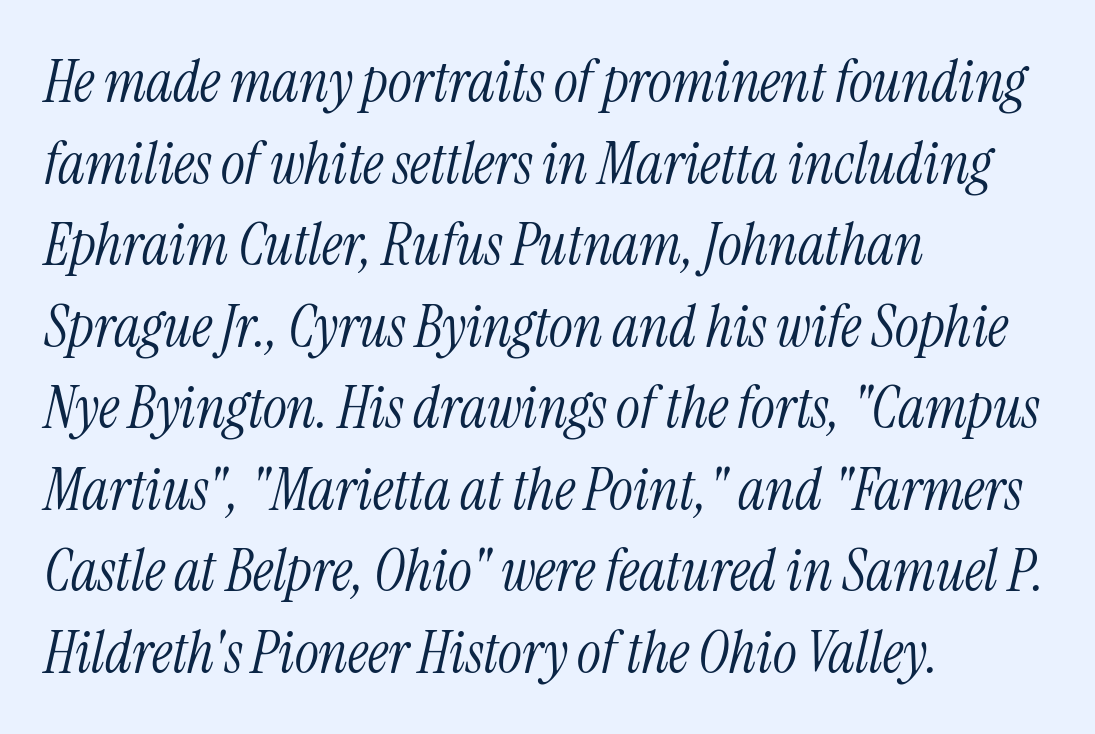
Q: Is the text bold? A: No.
Q: Is the text italic (slanted)? A: Yes, it leans right by about 13 degrees.
Q: Is the typeface a serif or a sans-serif typeface? A: Serif.
Q: Is the text underlined? A: No.
Q: How is the paragraph aligned? A: Left-aligned.
Q: Is the spacing between letters normal or unusually wide? A: Normal.
Q: Is the spacing between lines tight, normal or loose? A: Normal.
Q: Width (condensed, normal, or wide)? A: Condensed.
Q: Stroke contrast? A: Medium.
Q: x-height? A: Medium.
Q: Monospaced? A: No.
